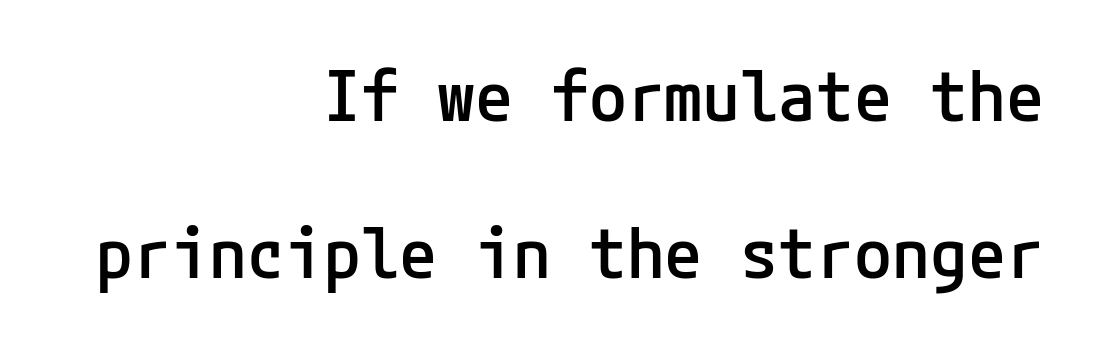
This is the regular roman posture of the typeface. Students, this is semibold: more ink than regular, less than bold. Horizontal bands of white between lines are thick stripes. The horizontal fit of the characters is conventional and even. Beneath every word, the page is bare. Serif or sans? Sans — the stroke terminals are bare.
